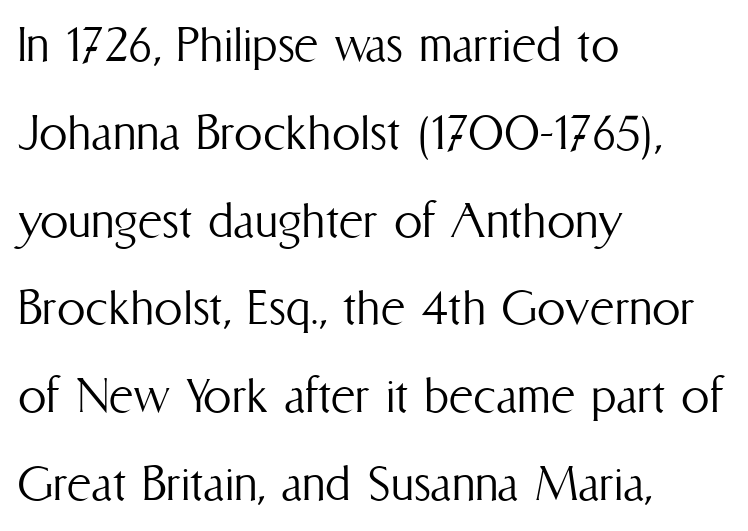
The characters are drawn with everyday or finer stroke widths. The rag falls on the right side of this text block. Leading matches the norm, producing a regular column. Every stem runs plumb, perpendicular to the baseline.
